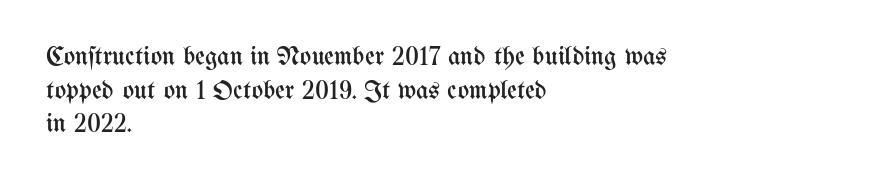
{"italic": "no", "bold": "no", "underline": "no", "align": "left", "line_spacing": "normal", "line_spacing_ratio": 1.25, "letter_spacing": "normal", "letter_spacing_em": 0.0, "glyph_px": 27}
